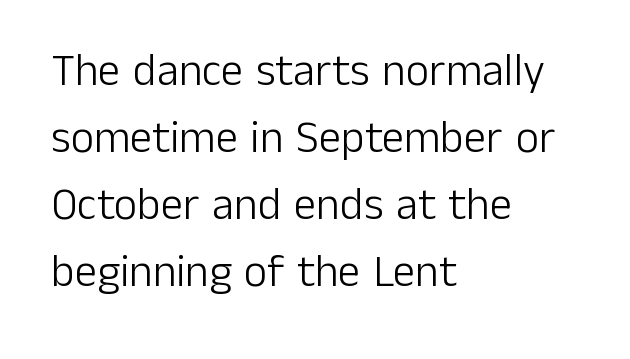
The image shows 45 px light sans-serif type, upright; set left-aligned, normal line spacing (1.49x), normal letter spacing, not underlined; low stroke contrast and a medium x-height.
